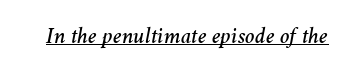
Every word sits above its own underline. This rendering leaves character spacing at its baseline value. Style check: oblique.
